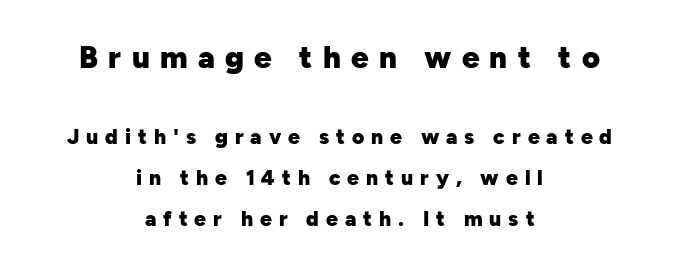
Q: Is the text bold? A: Yes.
Q: Is the text italic (slanted)? A: No, it is upright.
Q: Is the typeface a serif or a sans-serif typeface? A: Sans-serif.
Q: Is the text underlined? A: No.
Q: How is the paragraph aligned? A: Centered.
Q: Is the spacing between letters normal or unusually wide? A: Unusually wide.
Q: Is the spacing between lines tight, normal or loose? A: Loose.
Q: Which block of text is set in a larger size, the first (top) or the second (bottom)? A: The first (top) one.
Q: Width (condensed, normal, or wide)? A: Normal.
Q: Stroke contrast? A: Low.
Q: x-height? A: Medium.
Q: Monospaced? A: No.
